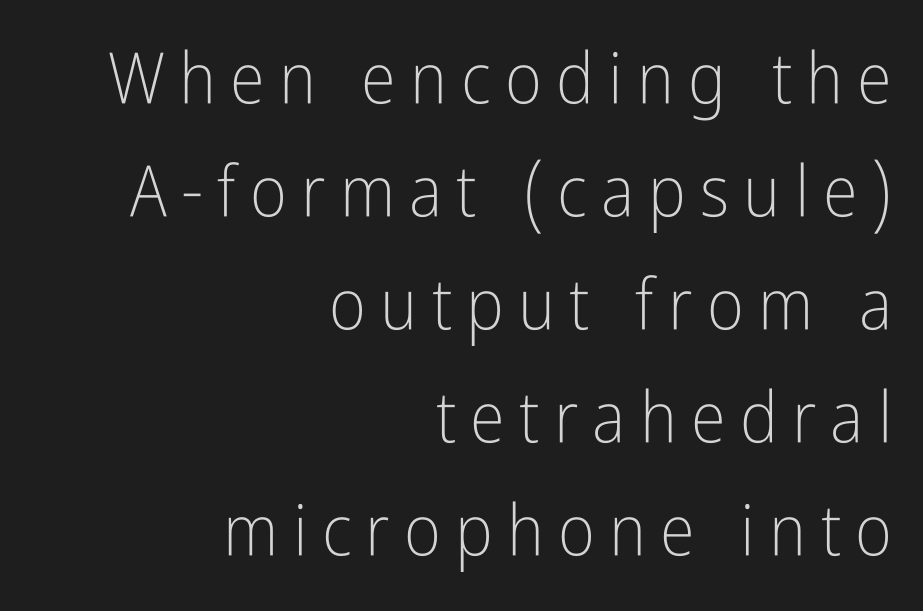
Decoration check: the copy has no underline. The line texture is sparse and dotted thanks to wide tracking. The letters stand upright; this is a roman face. The passage shown is typeset with a sans-serif family.
